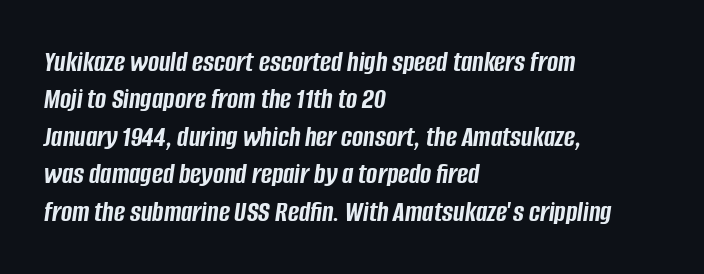
The image shows 30 px semibold, condensed type, italic (leaning right); set left-aligned, normal line spacing (1.25x), normal letter spacing, not underlined; low stroke contrast and a large x-height.
